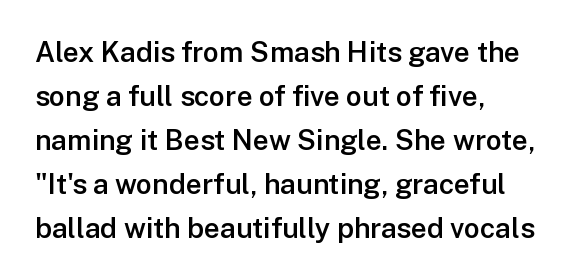
Q: Is the text bold? A: Semi-bold.
Q: Is the text italic (slanted)? A: No, it is upright.
Q: Is the typeface a serif or a sans-serif typeface? A: Sans-serif.
Q: Is the text underlined? A: No.
Q: How is the paragraph aligned? A: Left-aligned.
Q: Is the spacing between letters normal or unusually wide? A: Normal.
Q: Is the spacing between lines tight, normal or loose? A: Normal.
Q: Width (condensed, normal, or wide)? A: Normal.
Q: Stroke contrast? A: Low.
Q: x-height? A: Medium.
Q: Monospaced? A: No.
